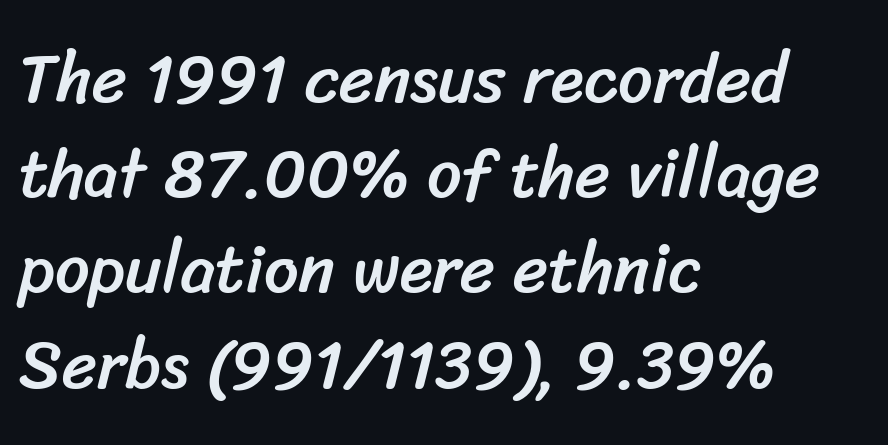
The image shows 68 px sans-serif type; set left-aligned, normal line spacing (1.4x), normal letter spacing, not underlined; low stroke contrast and a medium x-height.
